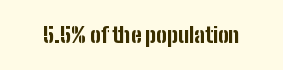
The letterforms sit shoulder to shoulder at normal distance. These lines were composed using upright roman letters. Check the space under the baseline: it is left empty. The sample has been set heavy, in full bold.
